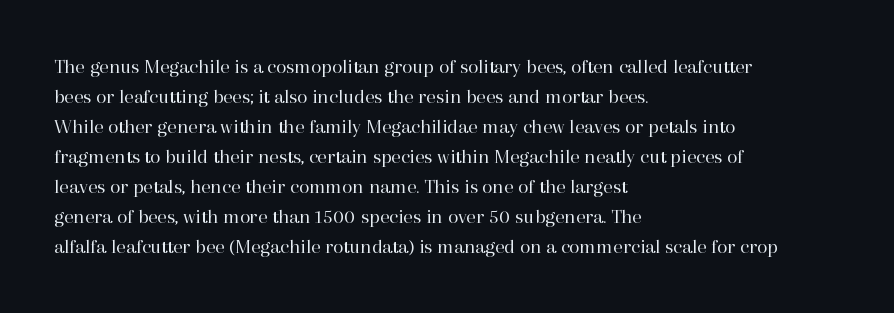
The image shows 21 px text type, upright; set left-aligned, normal line spacing (1.43x), normal letter spacing, not underlined.
